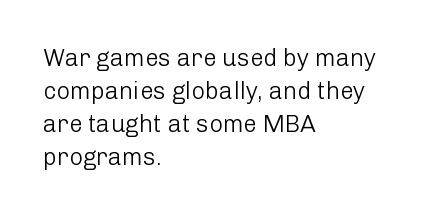
These lines stack with their left ends in a neat column. Letters rest on an invisible, unmarked baseline. The lines sit at an ordinary, default distance from one another. The type sits square on the baseline with zero lean. No letter is thick-stroked: the sample isn't bold. Default kerning and tracking; the words read as compact shapes.
